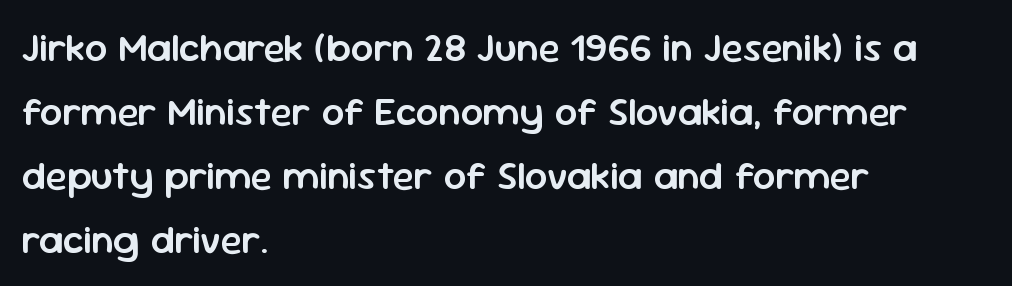
Q: Is the text bold? A: Semi-bold.
Q: Is the text italic (slanted)? A: No, it is upright.
Q: Is the typeface a serif or a sans-serif typeface? A: Sans-serif.
Q: Is the text underlined? A: No.
Q: How is the paragraph aligned? A: Left-aligned.
Q: Is the spacing between letters normal or unusually wide? A: Normal.
Q: Is the spacing between lines tight, normal or loose? A: Normal.
Q: Width (condensed, normal, or wide)? A: Normal.
Q: Stroke contrast? A: Low.
Q: x-height? A: Medium.
Q: Monospaced? A: No.
